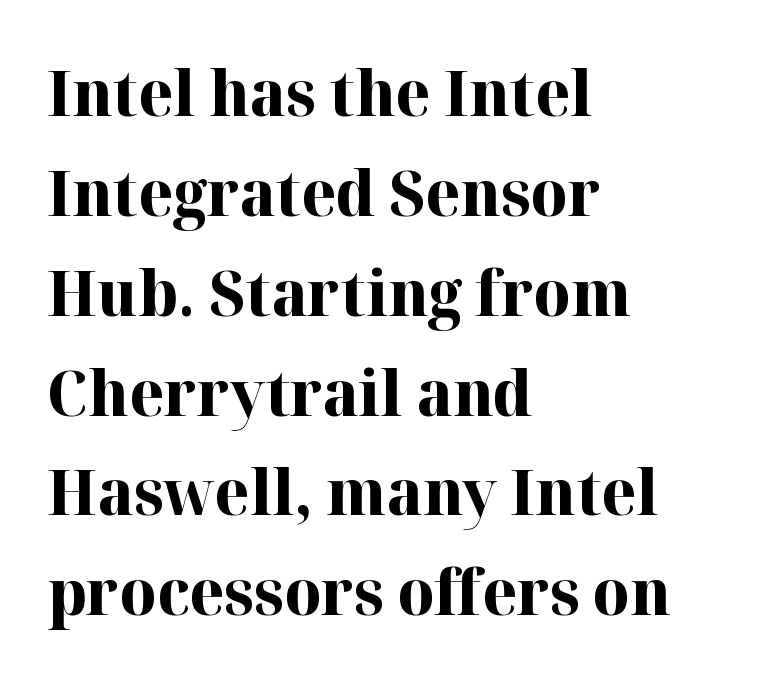
Q: Is the text bold? A: Yes.
Q: Is the text italic (slanted)? A: No, it is upright.
Q: Is the typeface a serif or a sans-serif typeface? A: Serif.
Q: Is the text underlined? A: No.
Q: How is the paragraph aligned? A: Left-aligned.
Q: Is the spacing between letters normal or unusually wide? A: Normal.
Q: Is the spacing between lines tight, normal or loose? A: Normal.
Q: Width (condensed, normal, or wide)? A: Normal.
Q: Stroke contrast? A: High.
Q: x-height? A: Medium.
Q: Monospaced? A: No.
